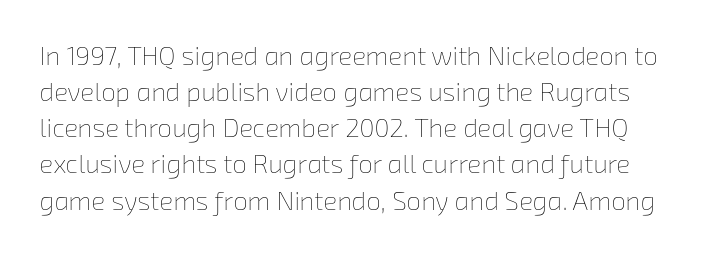
{"bold": "no", "underline": "no", "line_spacing": "normal", "line_spacing_ratio": 1.39, "letter_spacing": "normal", "letter_spacing_em": 0.0, "glyph_px": 26}
